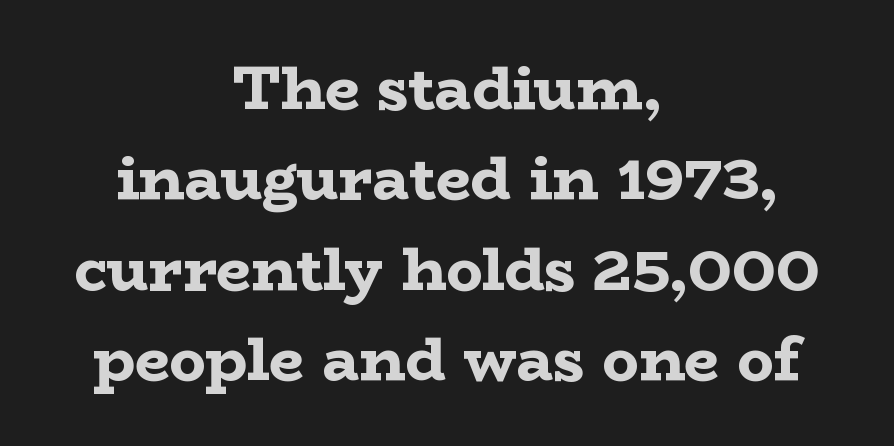
It's the straight-up-and-down kind of type. Old-style or modern, the face here clearly has serifs. Every letter is thick-stroked: bold, no question. Note the varied advance widths — an 'i' is clearly narrower than an 'm'. Evenly set lines give the paragraph a standard silhouette. Clear beneath every line of the passage.
